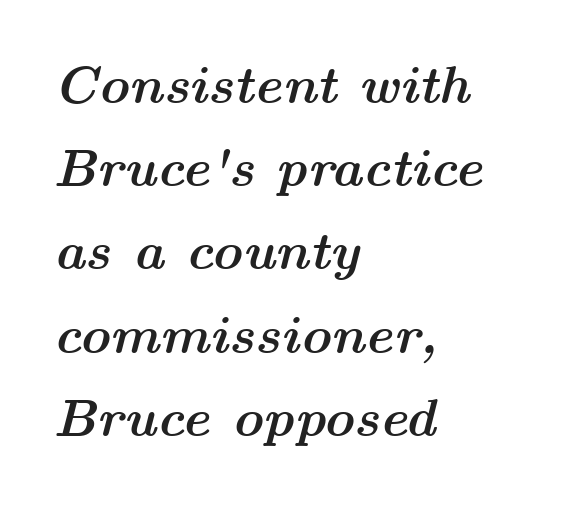
Q: Is the text bold? A: Yes.
Q: Is the text italic (slanted)? A: Yes, it leans right by about 14 degrees.
Q: Is the text underlined? A: No.
Q: How is the paragraph aligned? A: Left-aligned.
Q: Is the spacing between letters normal or unusually wide? A: Normal.
Q: Is the spacing between lines tight, normal or loose? A: Normal.
Q: Width (condensed, normal, or wide)? A: Wide.
Q: Stroke contrast? A: Medium.
Q: x-height? A: Medium.
Q: Monospaced? A: No.
